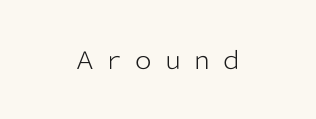
Stroke mass is kept to a normal reading level or below. The glyphs are unaccompanied by any horizontal stroke below them. Look at the tracking — it's clearly loosened, letters drifting apart. Every character sits straight up, as roman type does.
